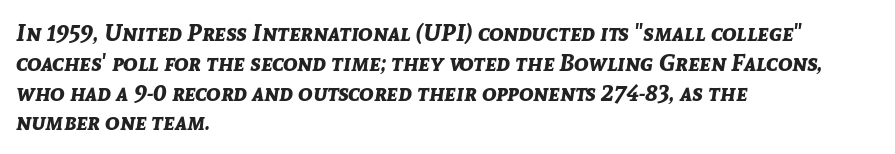
The image shows 24 px bold type, italic (leaning right); set left-aligned, line spacing 1.24x, normal letter spacing, not underlined.
